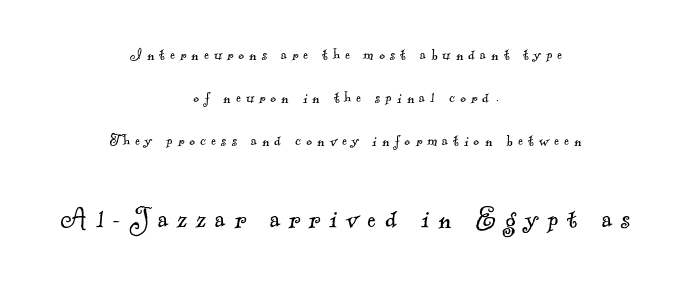
The designer went with a serif here, giving each stem small feet. Reading down the block, each line starts at a different indent, mirrored at its end. The face used here is proportionally spaced, like ordinary book or web type. Stem width sits at or under what a default text font uses. The more generous point size was reserved for the lower chunk. Words float on clear page, feet unadorned.
